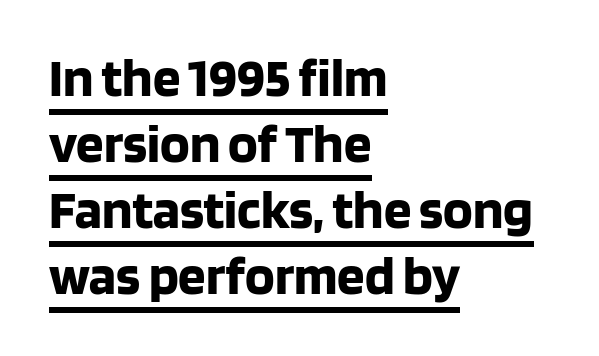
The image shows 55 px bold sans-serif type, upright; set left-aligned, line spacing 1.2x, normal letter spacing, underlined; low stroke contrast and a large x-height.
